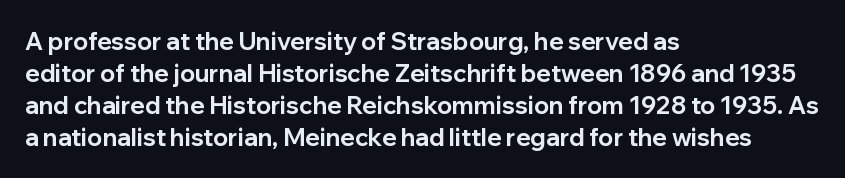
{"italic": "no", "bold": "yes", "underline": "no", "align": "left", "line_spacing": "normal", "line_spacing_ratio": 1.33, "letter_spacing": "normal", "letter_spacing_em": 0.0, "glyph_px": 24}
